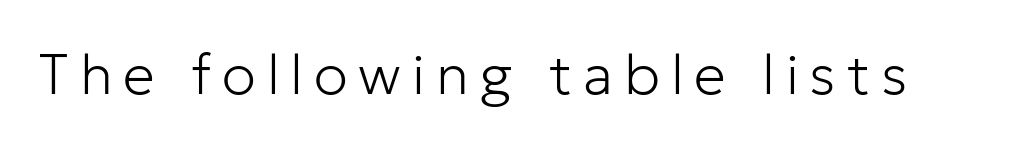
Q: Is the text bold? A: No.
Q: Is the text italic (slanted)? A: No, it is upright.
Q: Is the typeface a serif or a sans-serif typeface? A: Sans-serif.
Q: Is the text underlined? A: No.
Q: Width (condensed, normal, or wide)? A: Normal.
Q: Stroke contrast? A: Low.
Q: x-height? A: Medium.
Q: Monospaced? A: No.
